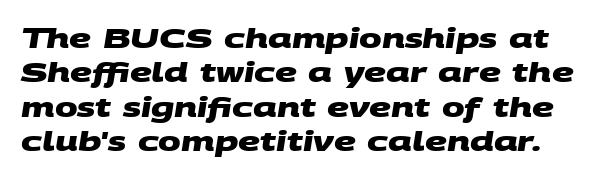
{"bold": "yes", "underline": "no", "line_spacing": "normal", "line_spacing_ratio": 1.27, "letter_spacing": "normal", "letter_spacing_em": 0.0, "glyph_px": 27}
